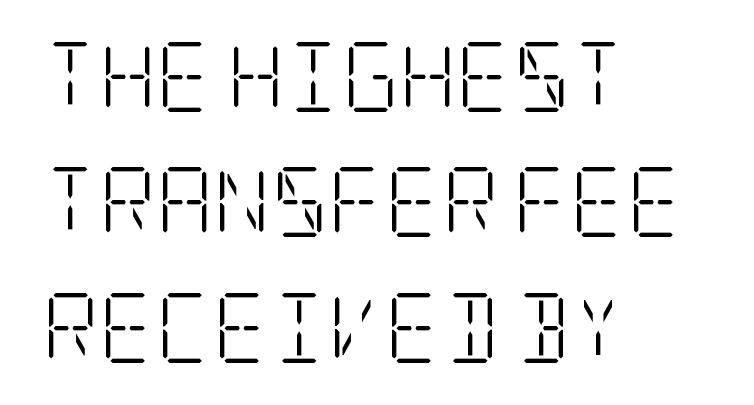
The image shows 70 px light, condensed serif type, upright; set left-aligned, line spacing 1.79x, normal letter spacing, not underlined; low stroke contrast and a large x-height.
